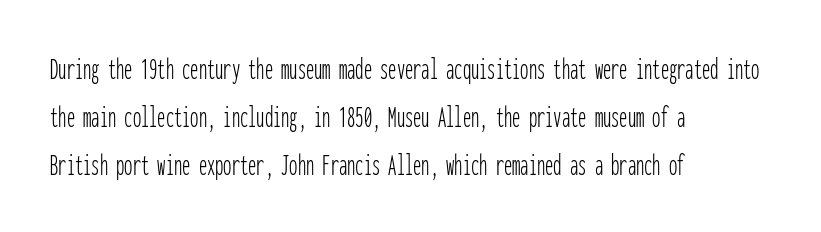
Q: Is the text bold? A: No.
Q: Is the text italic (slanted)? A: No, it is upright.
Q: Is the typeface a serif or a sans-serif typeface? A: Sans-serif.
Q: Is the text underlined? A: No.
Q: How is the paragraph aligned? A: Left-aligned.
Q: Is the spacing between letters normal or unusually wide? A: Normal.
Q: Is the spacing between lines tight, normal or loose? A: Normal.
Q: Width (condensed, normal, or wide)? A: Condensed.
Q: Stroke contrast? A: Low.
Q: x-height? A: Medium.
Q: Monospaced? A: Yes.
